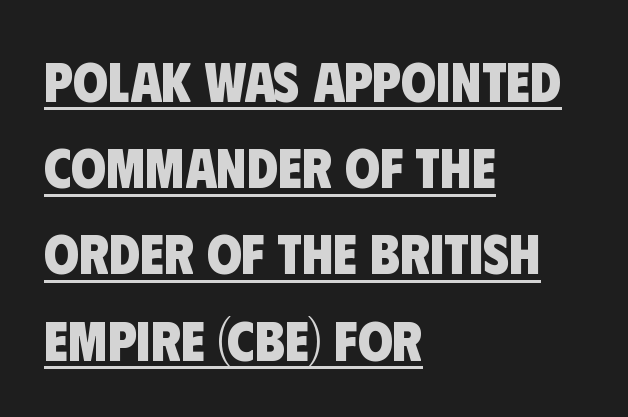
Q: Is the text bold? A: Yes.
Q: Is the typeface a serif or a sans-serif typeface? A: Sans-serif.
Q: Is the text underlined? A: Yes.
Q: How is the paragraph aligned? A: Left-aligned.
Q: Is the spacing between letters normal or unusually wide? A: Normal.
Q: Is the spacing between lines tight, normal or loose? A: Normal.
Q: Width (condensed, normal, or wide)? A: Condensed.
Q: Stroke contrast? A: Low.
Q: x-height? A: Large.
Q: Monospaced? A: No.
